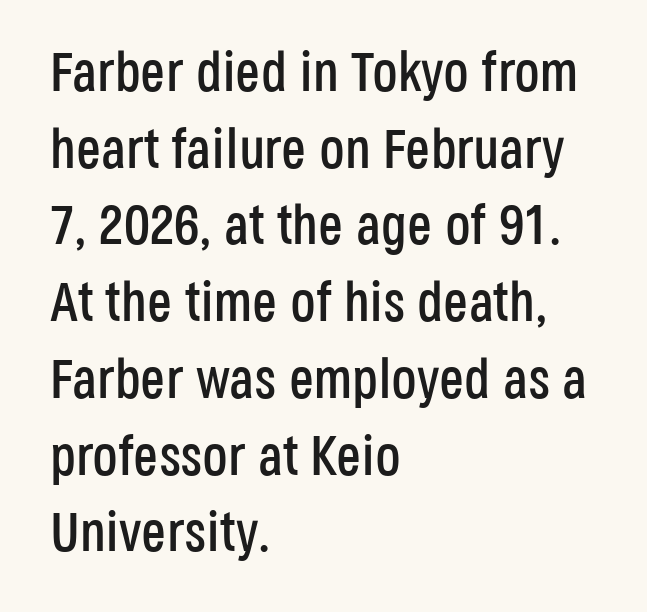
Think of a printed novel: that variable character pitch is what you see here. Tracking value appears to be zero — textbook default spacing. Which margin do the lines hug? The left one — the right edge is uneven. The baseline area is clear.
